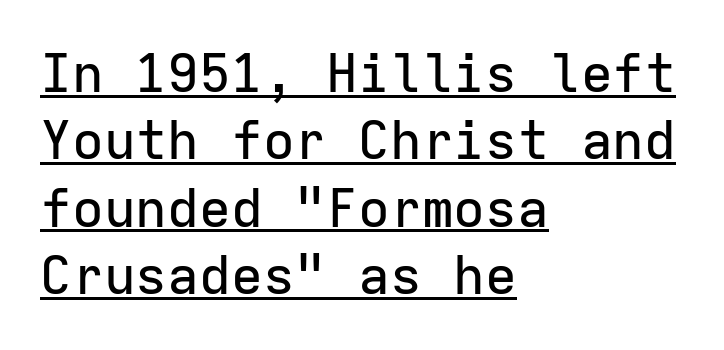
The image shows 53 px sans-serif type, upright, monospaced; set left-aligned, normal line spacing (1.27x), normal letter spacing, underlined; low stroke contrast and a medium x-height.
